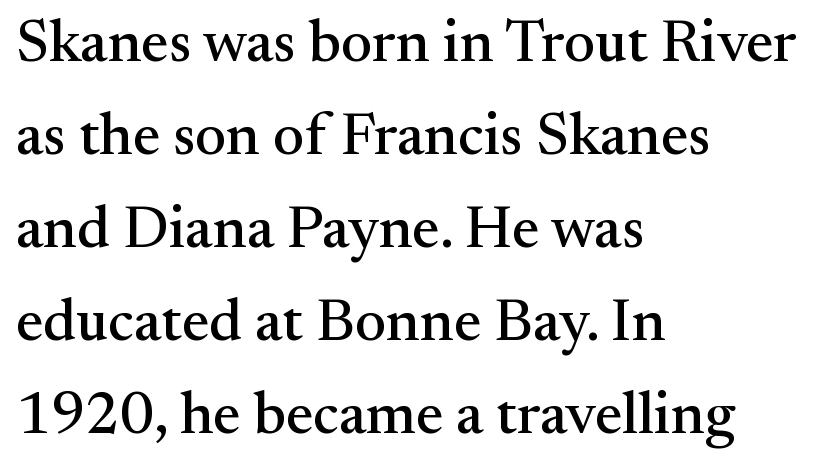
The image shows 60 px serif type, upright; set left-aligned, normal line spacing (1.55x), normal letter spacing, not underlined; medium stroke contrast and a small x-height.
